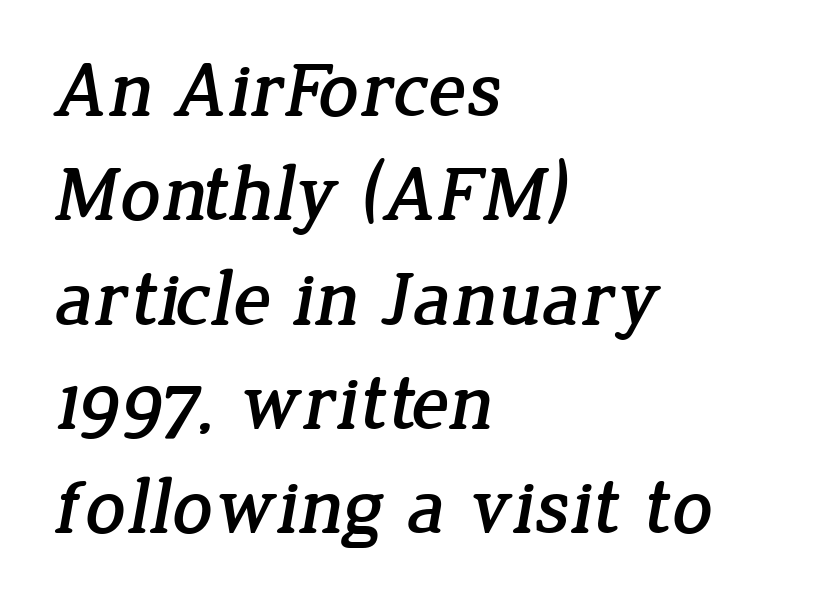
{"serif": "yes", "width": "normal", "stroke_contrast": "low", "x_height": "medium", "monospaced": "no", "underline": "no", "align": "left", "line_spacing": "normal", "line_spacing_ratio": 1.32, "letter_spacing": "normal", "letter_spacing_em": 0.0, "glyph_px": 79}
